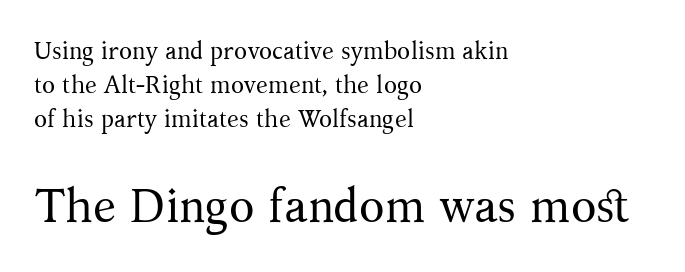
{"serif": "yes", "italic": "no", "bold": "no", "weight": "regular", "width": "normal", "stroke_contrast": "medium", "x_height": "medium", "monospaced": "no", "underline": "no", "align": "left", "line_spacing": "normal", "line_spacing_ratio": 1.41, "letter_spacing": "normal", "letter_spacing_em": 0.0, "larger_block": "second", "size_ratio": 1.96, "glyph_px": 47}
